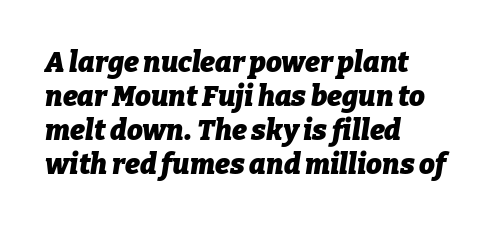
{"italic": "yes", "lean": "right", "slant_degrees": 9, "bold": "yes", "weight": "heavy", "width": "normal", "stroke_contrast": "low", "x_height": "medium", "monospaced": "no", "underline": "no", "align": "left", "line_spacing_ratio": 1.22, "letter_spacing": "normal", "letter_spacing_em": 0.0, "glyph_px": 28}
